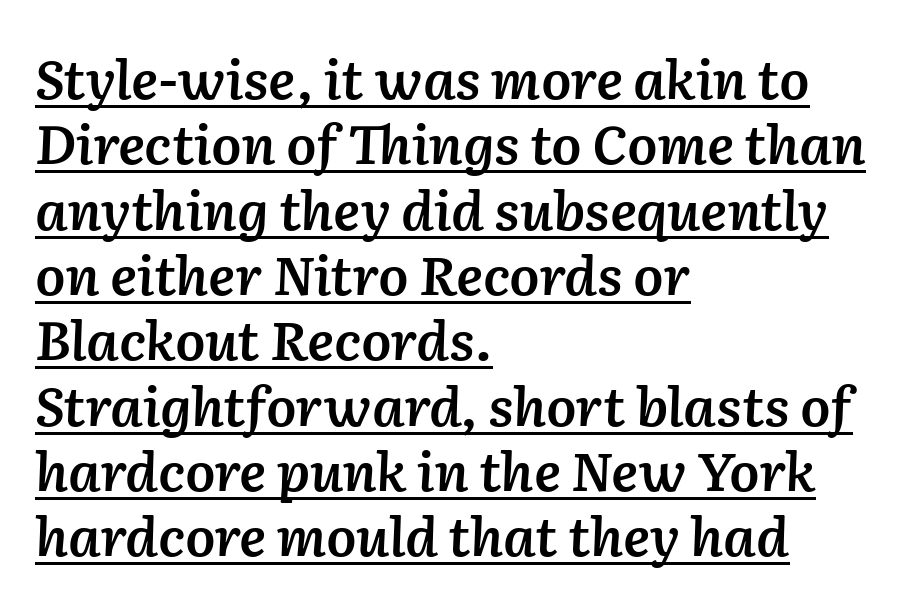
{"italic": "yes", "lean": "right", "slant_degrees": 2, "bold": "semi", "weight": "semibold", "width": "normal", "stroke_contrast": "low", "x_height": "medium", "monospaced": "no", "underline": "yes", "align": "left", "line_spacing_ratio": 1.21, "letter_spacing": "normal", "letter_spacing_em": 0.0, "glyph_px": 54}
